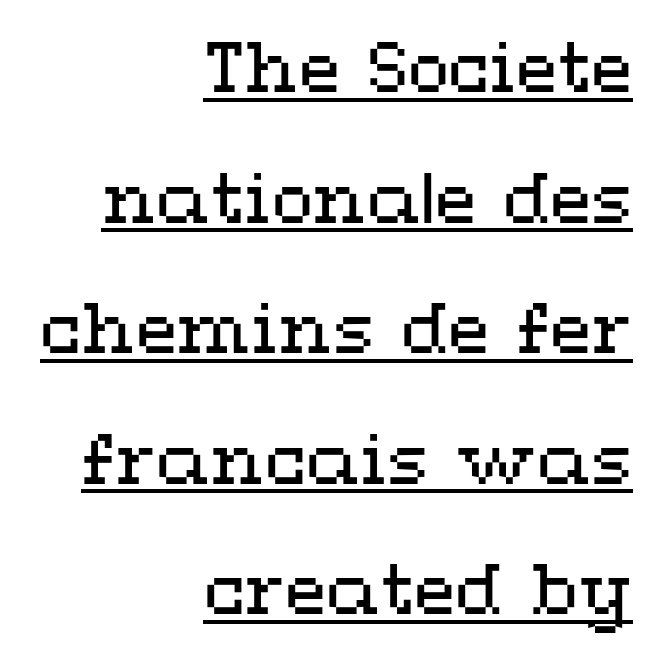
{"italic": "no", "bold": "no", "weight": "regular", "width": "wide", "stroke_contrast": "medium", "x_height": "medium", "monospaced": "no", "underline": "yes", "align": "right", "line_spacing": "loose", "line_spacing_ratio": 1.92, "letter_spacing": "normal", "letter_spacing_em": 0.0, "glyph_px": 68}
